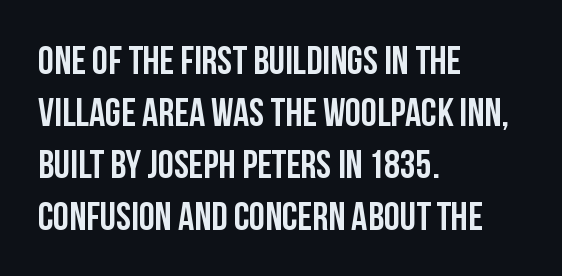
The compositor pushed each line to the left boundary. The block of text has a typical density, with ordinary space between rows. Inter-character spacing is left at the font's built-in metrics. Think of a printed novel: that variable character pitch is what you see here. The space directly below the letters is spotless.
